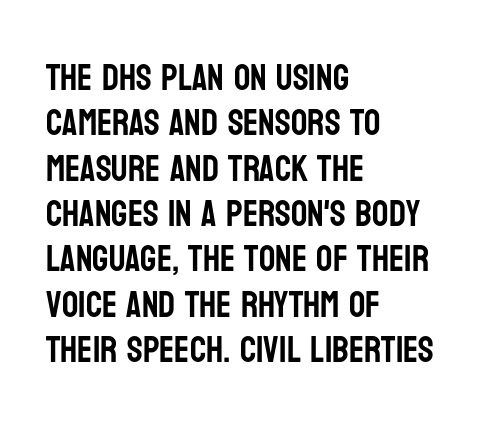
Note the varied advance widths — an 'i' is clearly narrower than an 'm'. Descenders hang freely into open space. Is this a sans? Yes — the strokes have no serifs. The passage is arranged the way most books set body copy — flush left. The letters stand straight up with perfectly vertical stems. Students, note that the glyphs here touch the page at normal intervals.
